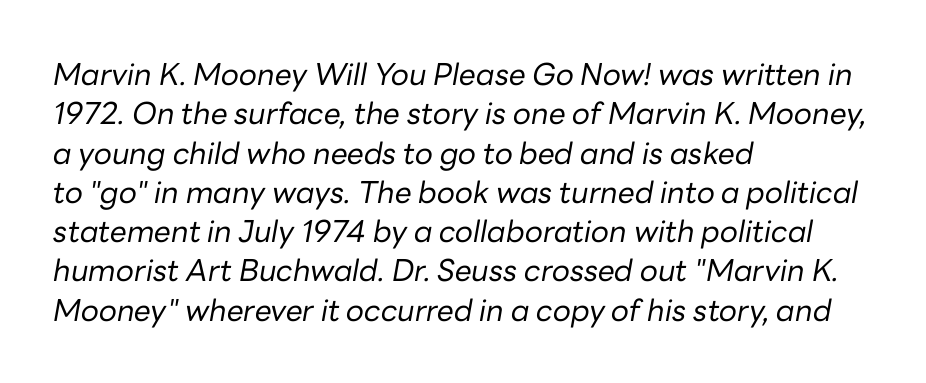
Q: Is the text bold? A: No.
Q: Is the text italic (slanted)? A: Yes, it leans right by about 10 degrees.
Q: Is the text underlined? A: No.
Q: How is the paragraph aligned? A: Left-aligned.
Q: Is the spacing between letters normal or unusually wide? A: Normal.
Q: Is the spacing between lines tight, normal or loose? A: Normal.
Q: Width (condensed, normal, or wide)? A: Normal.
Q: Stroke contrast? A: Low.
Q: x-height? A: Medium.
Q: Monospaced? A: No.
